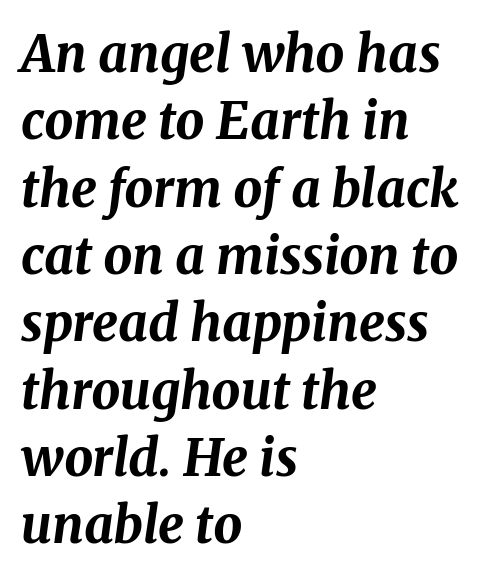
The image shows 51 px bold type, italic (leaning right); set left-aligned, normal line spacing (1.32x), normal letter spacing, not underlined; medium stroke contrast and a medium x-height.
